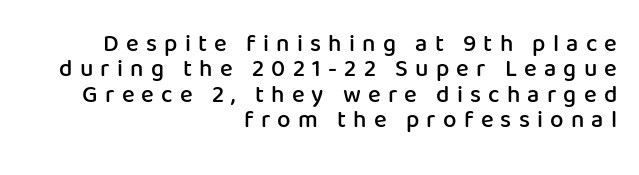
Q: Is the text bold? A: Semi-bold.
Q: Is the text italic (slanted)? A: No, it is upright.
Q: Is the text underlined? A: No.
Q: How is the paragraph aligned? A: Right-aligned.
Q: Is the spacing between letters normal or unusually wide? A: Unusually wide.
Q: Is the spacing between lines tight, normal or loose? A: Tight.
